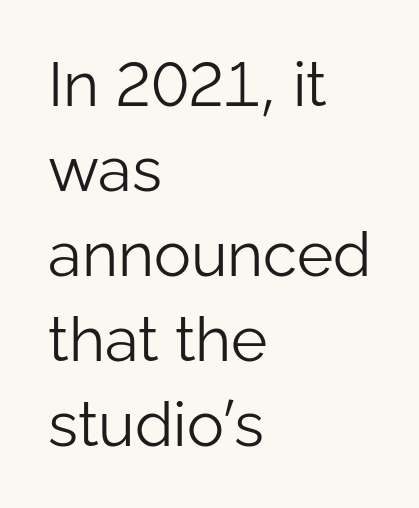
The image shows 62 px light sans-serif type, upright; set left-aligned, normal line spacing (1.37x), normal letter spacing, not underlined; low stroke contrast and a medium x-height.
